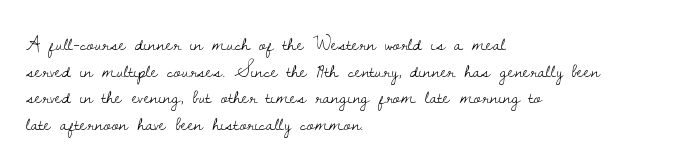
Q: Is the text bold? A: No.
Q: Is the text italic (slanted)? A: Yes.
Q: Is the text underlined? A: No.
Q: How is the paragraph aligned? A: Left-aligned.
Q: Is the spacing between letters normal or unusually wide? A: Normal.
Q: Is the spacing between lines tight, normal or loose? A: Normal.
